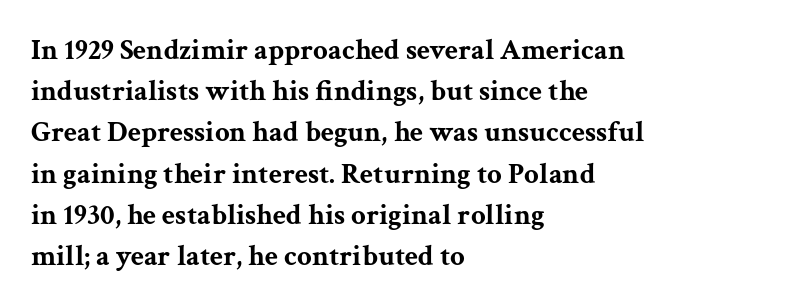
The image shows 29 px bold, wide serif type, upright; set left-aligned, normal line spacing (1.42x), normal letter spacing, not underlined; medium stroke contrast and a medium x-height.
